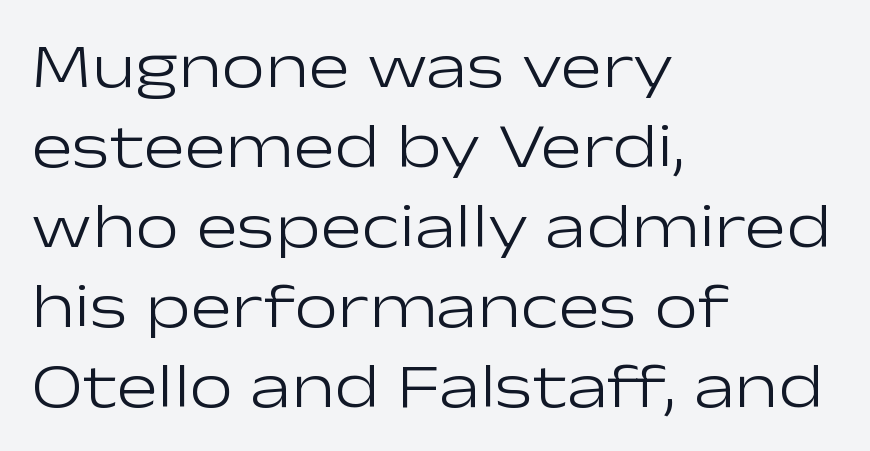
The image shows 62 px light, wide sans-serif type, upright; set left-aligned, normal line spacing (1.29x), normal letter spacing, not underlined; low stroke contrast and a medium x-height.
